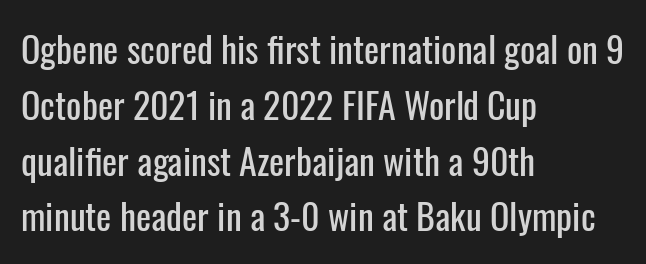
Q: Is the text italic (slanted)? A: No, it is upright.
Q: Is the typeface a serif or a sans-serif typeface? A: Sans-serif.
Q: Is the text underlined? A: No.
Q: How is the paragraph aligned? A: Left-aligned.
Q: Is the spacing between letters normal or unusually wide? A: Normal.
Q: Is the spacing between lines tight, normal or loose? A: Normal.
Q: Width (condensed, normal, or wide)? A: Condensed.
Q: Stroke contrast? A: Low.
Q: x-height? A: Medium.
Q: Monospaced? A: No.
